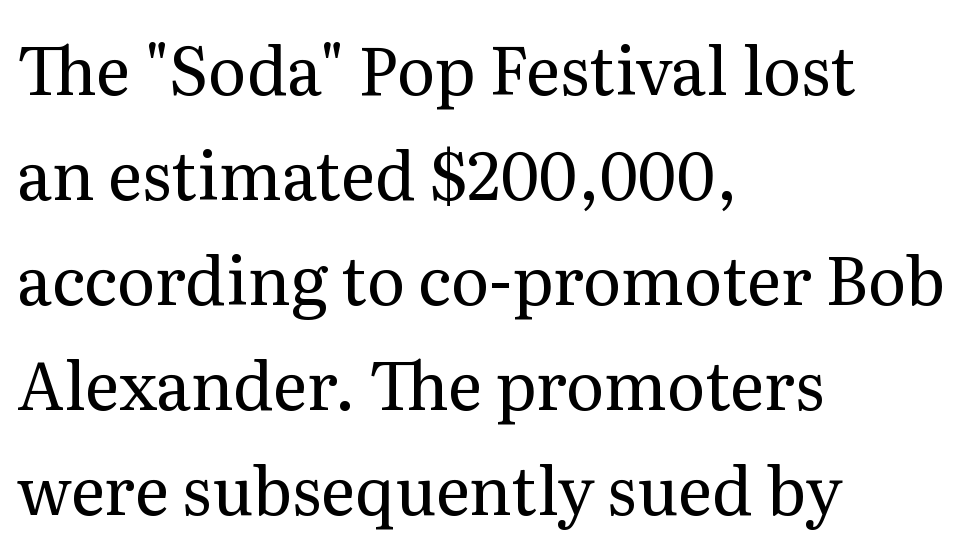
{"serif": "yes", "italic": "no", "bold": "no", "weight": "regular", "width": "normal", "stroke_contrast": "medium", "x_height": "medium", "monospaced": "no", "underline": "no", "align": "left", "line_spacing": "normal", "line_spacing_ratio": 1.59, "letter_spacing": "normal", "letter_spacing_em": 0.0, "glyph_px": 66}
